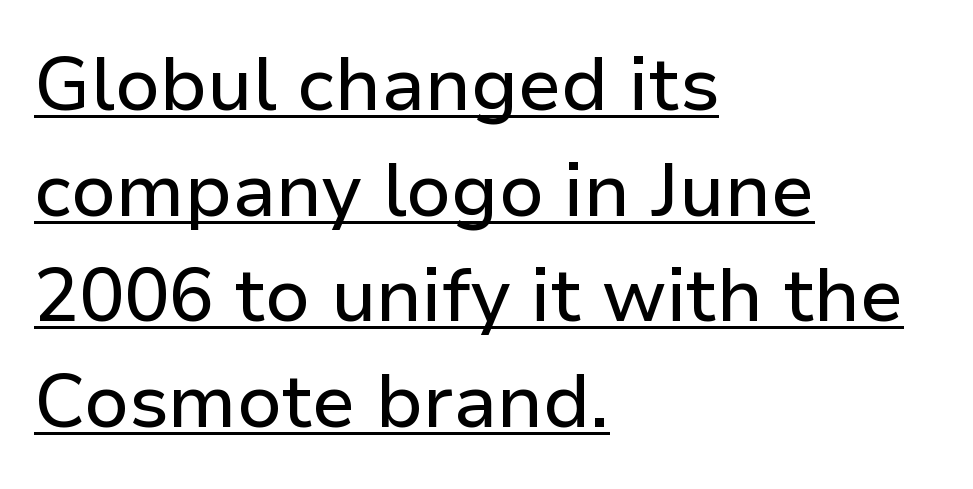
Each letter's strokes conclude bluntly, with no projecting serifs. Glance below the letters and you will spot a drawn line. These lines were composed using upright roman letters. Is the block centered? No — it sits flush against the left margin.
